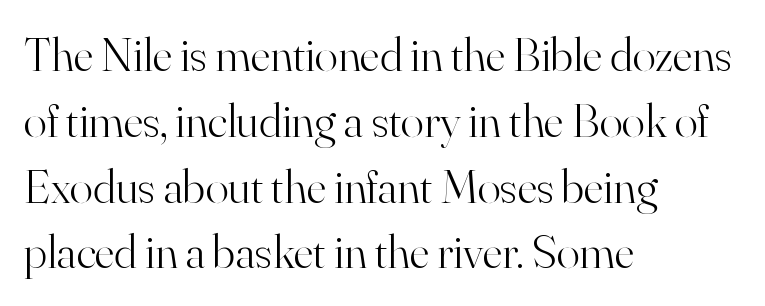
Q: Is the text bold? A: No.
Q: Is the text italic (slanted)? A: No, it is upright.
Q: Is the typeface a serif or a sans-serif typeface? A: Serif.
Q: Is the text underlined? A: No.
Q: How is the paragraph aligned? A: Left-aligned.
Q: Is the spacing between letters normal or unusually wide? A: Normal.
Q: Is the spacing between lines tight, normal or loose? A: Normal.
Q: Width (condensed, normal, or wide)? A: Normal.
Q: Stroke contrast? A: High.
Q: x-height? A: Small.
Q: Monospaced? A: No.
